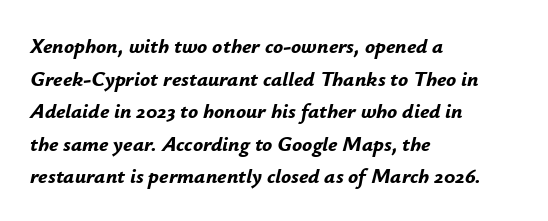
Q: Is the text bold? A: Yes.
Q: Is the text italic (slanted)? A: Yes, it leans right by about 12 degrees.
Q: Is the text underlined? A: No.
Q: How is the paragraph aligned? A: Left-aligned.
Q: Is the spacing between letters normal or unusually wide? A: Normal.
Q: Is the spacing between lines tight, normal or loose? A: Normal.
